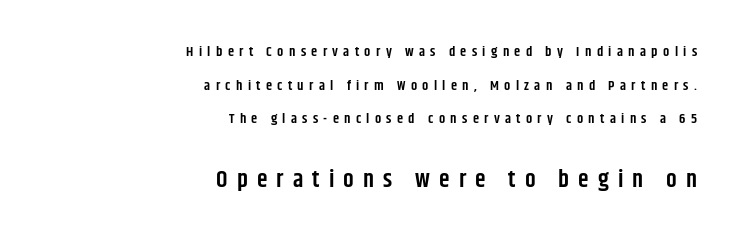
{"italic": "no", "bold": "semi", "underline": "no", "align": "right", "line_spacing": "loose", "line_spacing_ratio": 2.4, "letter_spacing": "wide", "letter_spacing_em": 0.38, "larger_block": "second", "size_ratio": 1.71, "glyph_px": 24}
